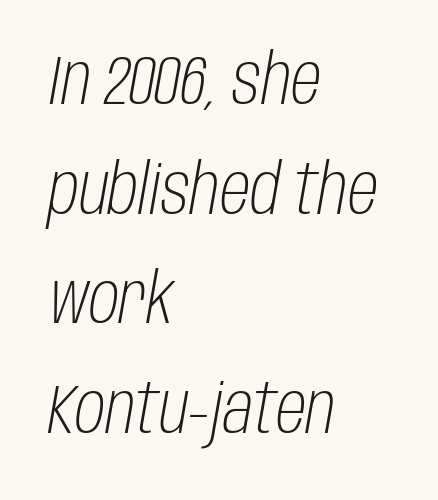
Q: Is the text bold? A: No.
Q: Is the text italic (slanted)? A: Yes, it leans right by about 10 degrees.
Q: Is the text underlined? A: No.
Q: How is the paragraph aligned? A: Left-aligned.
Q: Is the spacing between letters normal or unusually wide? A: Normal.
Q: Is the spacing between lines tight, normal or loose? A: Normal.
Q: Width (condensed, normal, or wide)? A: Condensed.
Q: Stroke contrast? A: Low.
Q: x-height? A: Large.
Q: Monospaced? A: No.
